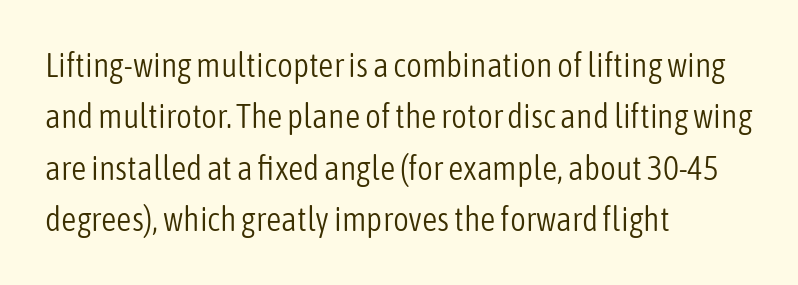
Q: Is the text bold? A: No.
Q: Is the text italic (slanted)? A: No, it is upright.
Q: Is the typeface a serif or a sans-serif typeface? A: Sans-serif.
Q: Is the text underlined? A: No.
Q: How is the paragraph aligned? A: Left-aligned.
Q: Is the spacing between letters normal or unusually wide? A: Normal.
Q: Is the spacing between lines tight, normal or loose? A: Normal.
Q: Width (condensed, normal, or wide)? A: Condensed.
Q: Stroke contrast? A: Low.
Q: x-height? A: Medium.
Q: Monospaced? A: No.
